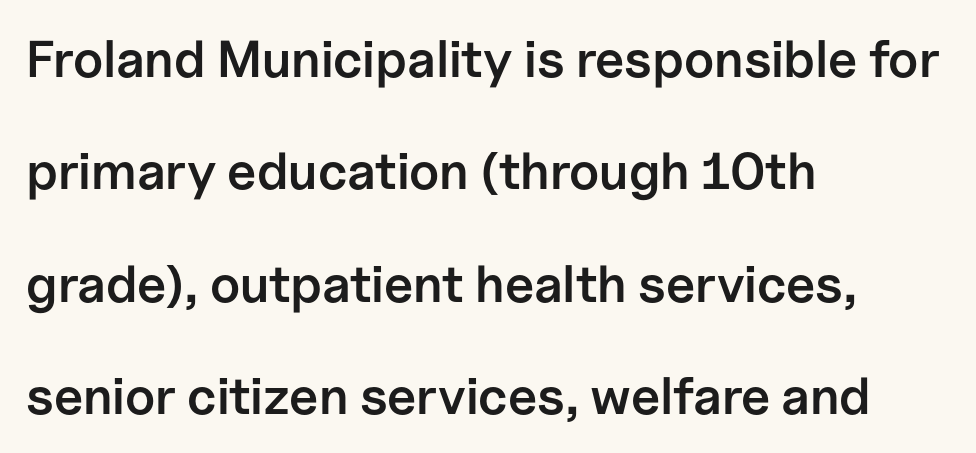
The image shows 52 px semibold sans-serif type, upright; set left-aligned, loose line spacing (2.16x), normal letter spacing, not underlined; low stroke contrast and a medium x-height.
